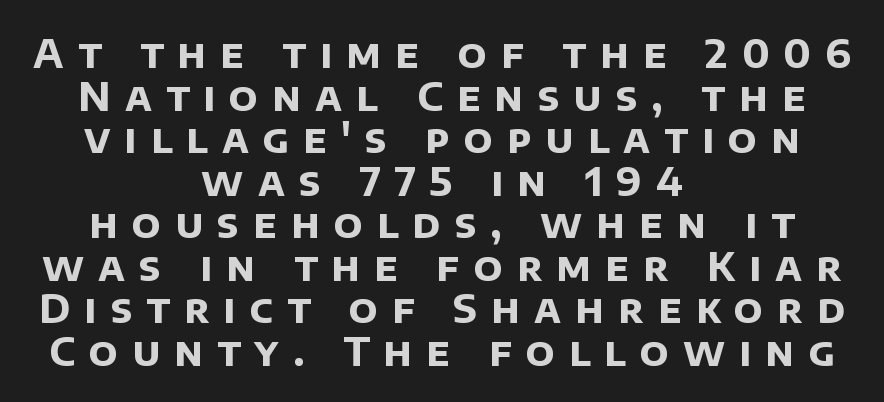
The strokes are fattened all the way to bold. The passage shown stacks its lines with hardly any gap. The compositor balanced each line on the midline. This sample uses a sans-serif face. The gaps between neighbouring characters are conspicuously large. Type without underlining.
